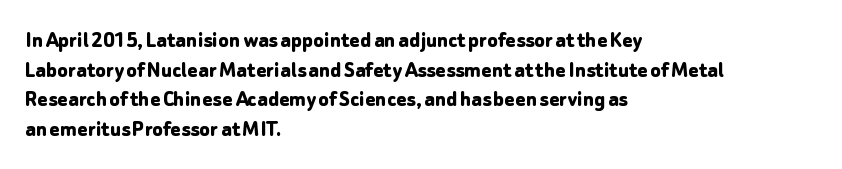
The image shows 24 px bold type, upright; set left-aligned, line spacing 1.23x, normal letter spacing, not underlined.
